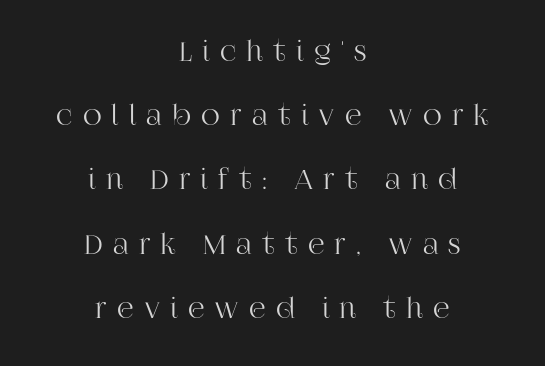
Unlike italic type, these characters show no tilt at all. Substantial extra tracking has been applied to these lines. If you measured baseline to baseline, you'd find a long distance. Both edges are ragged and mirror each other, which tells us the setting is centered.
